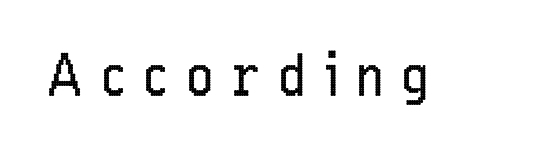
The image shows 56 px regular-weight, condensed sans-serif type, upright; set unusually wide letter spacing (+0.34 em), not underlined; low stroke contrast and a medium x-height.
